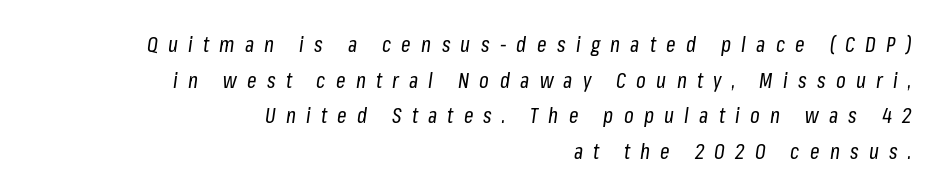
{"italic": "yes", "lean": "right", "slant_degrees": 8, "bold": "no", "underline": "no", "align": "right", "line_spacing": "normal", "line_spacing_ratio": 1.7, "letter_spacing": "wide", "letter_spacing_em": 0.49, "glyph_px": 21}
